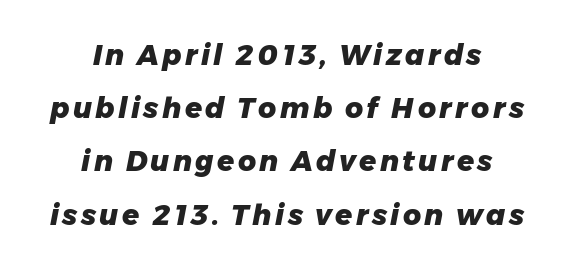
Q: Is the text bold? A: Yes.
Q: Is the text italic (slanted)? A: Yes, it leans right by about 11 degrees.
Q: Is the text underlined? A: No.
Q: How is the paragraph aligned? A: Centered.
Q: Is the spacing between lines tight, normal or loose? A: Loose.
Q: Width (condensed, normal, or wide)? A: Normal.
Q: Stroke contrast? A: Low.
Q: x-height? A: Medium.
Q: Monospaced? A: No.
